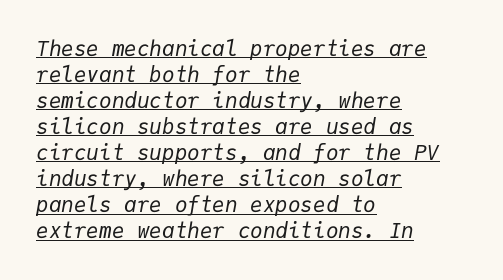
The image shows 21 px text type, italic (leaning right); set left-aligned, line spacing 1.24x, normal letter spacing, underlined.
